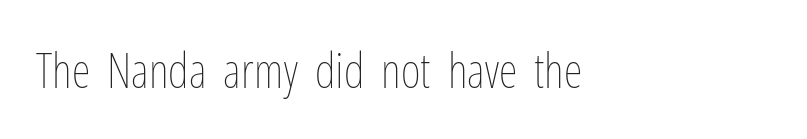
Stroke mass is kept to a normal reading level or below. The paragraph shown leans on its left margin. The letters advance in unequal steps, a hallmark of proportional type. Every character sits straight up, as roman type does. The tracking reads as untouched default to a designer's eye. The space beneath each line is pristine and unruled.
